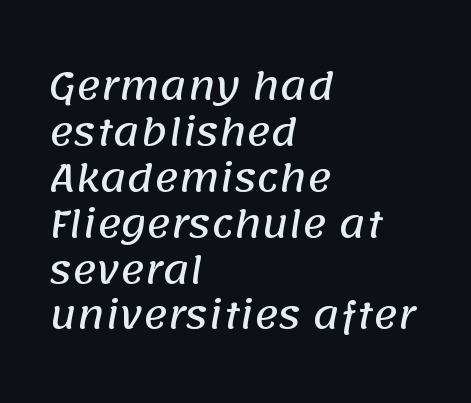
{"serif": "no", "width": "normal", "stroke_contrast": "low", "x_height": "large", "monospaced": "no", "underline": "no", "align": "left", "line_spacing_ratio": 1.24, "letter_spacing": "normal", "letter_spacing_em": 0.0, "glyph_px": 37}
